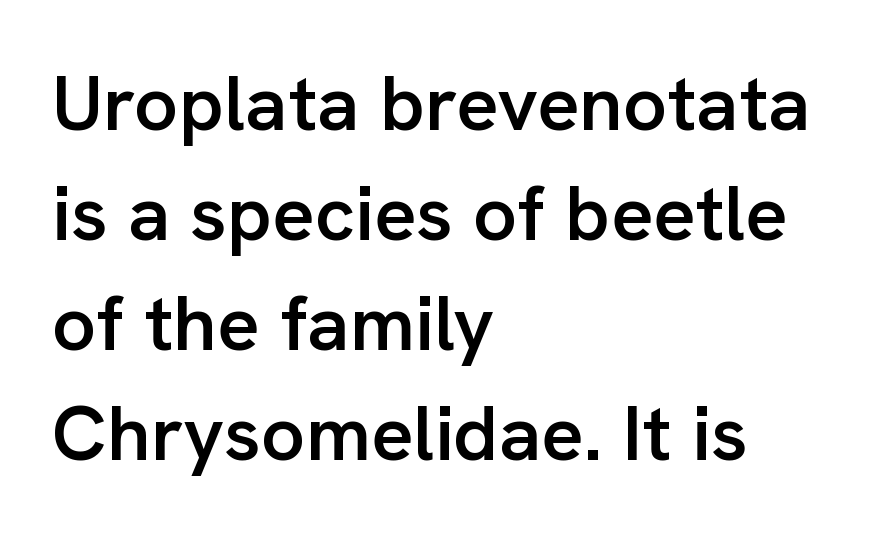
Glyph-to-glyph distance matches everyday printed text. Compared with an ordinary text face, these strokes are moderately heavier — a semibold. Teacher's note: observe the even left margin — that is flush-left alignment. The letters carry no serifs — their stems end cleanly without finishing strokes. Think of a printed novel: that variable character pitch is what you see here. A normal amount of white space separates one row of letters from the next.
